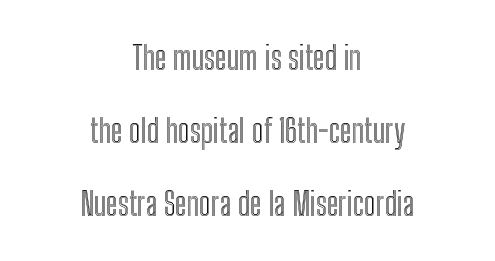
The image shows 32 px condensed type, upright; set centered, loose line spacing (2.28x), normal letter spacing, not underlined; a medium x-height.
